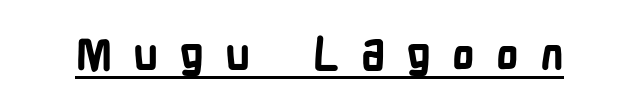
Proportional: the letters do not fall into vertical columns. Heft: maximum for text — a bold. What stands out about the letter spacing? Its width — letters are far apart. Style check: upright.
